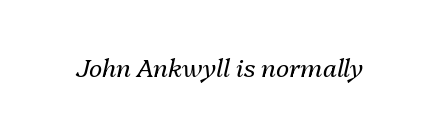
The image shows 25 px text type, italic (leaning right); set normal letter spacing, not underlined.
